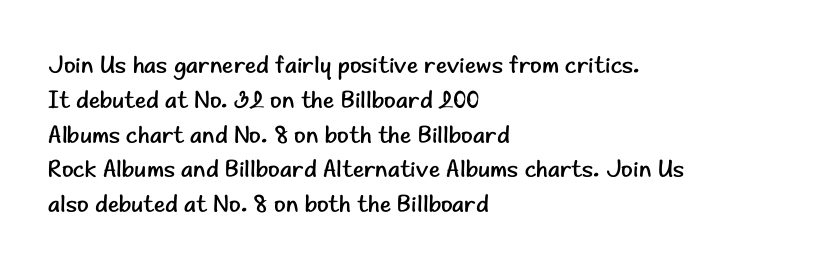
The image shows 24 px text type, upright; set left-aligned, normal line spacing (1.45x), normal letter spacing, not underlined.
